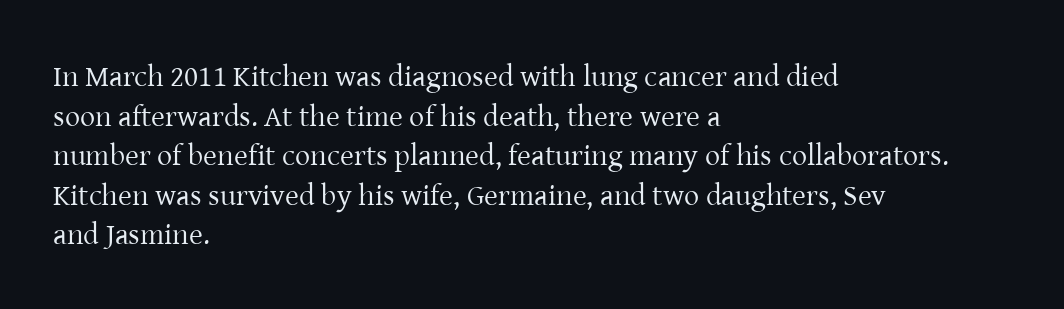
{"serif": "yes", "italic": "no", "bold": "no", "weight": "regular", "width": "normal", "stroke_contrast": "low", "x_height": "medium", "monospaced": "no", "underline": "no", "align": "left", "line_spacing": "normal", "line_spacing_ratio": 1.32, "letter_spacing": "normal", "letter_spacing_em": 0.0, "glyph_px": 30}
